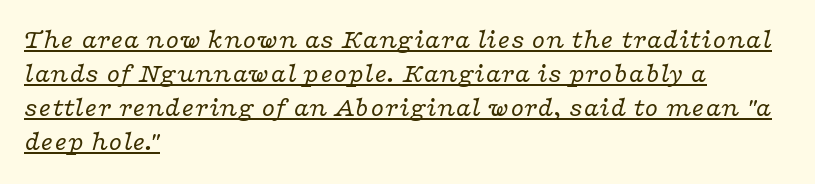
The axis of the letterforms is tilted away from vertical. Beneath each row of characters lies a ruled line. Students, note that the glyphs here touch the page at normal intervals. The line-height multiplier appears to be the usual default. Short and long lines alike share a common starting point at left. The characters are drawn with everyday or finer stroke widths.
